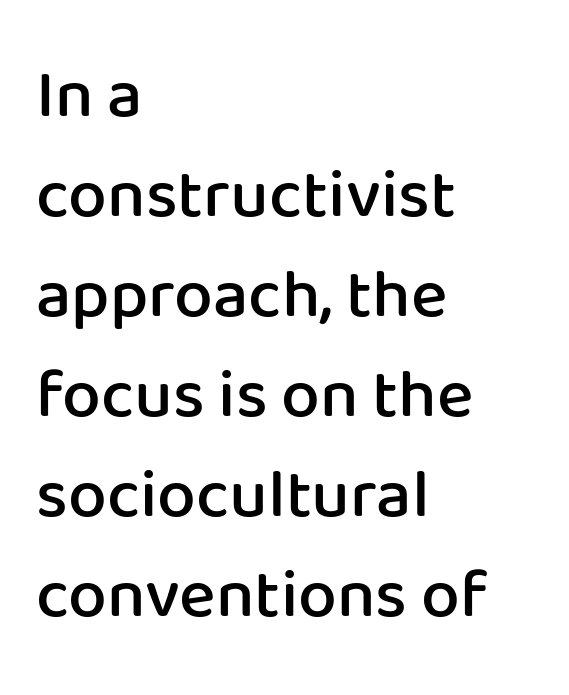
The image shows 69 px semibold sans-serif type, upright; set left-aligned, normal line spacing (1.45x), normal letter spacing, not underlined; low stroke contrast and a medium x-height.
